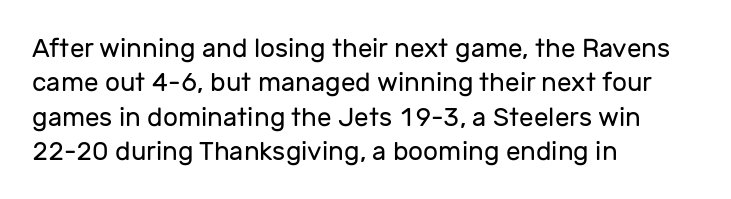
Q: Is the text bold? A: No.
Q: Is the text italic (slanted)? A: No, it is upright.
Q: Is the text underlined? A: No.
Q: How is the paragraph aligned? A: Left-aligned.
Q: Is the spacing between letters normal or unusually wide? A: Normal.
Q: Is the spacing between lines tight, normal or loose? A: Normal.
